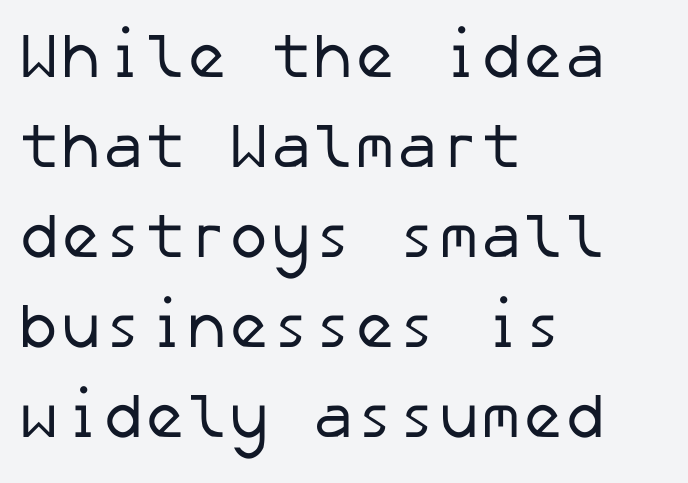
Does extra space separate the letters? No, they use regular spacing. Horizontal bands of white between lines are of average thickness. Clear beneath every line of the passage. Summary of weight: not heavy and not bold.
